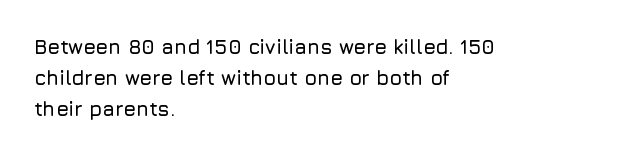
The image shows 20 px text type, upright; set left-aligned, normal line spacing (1.55x), normal letter spacing, not underlined.
